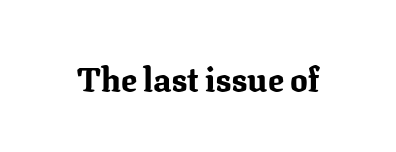
Q: Is the text bold? A: Yes.
Q: Is the text italic (slanted)? A: No, it is upright.
Q: Is the typeface a serif or a sans-serif typeface? A: Serif.
Q: Is the text underlined? A: No.
Q: Is the spacing between letters normal or unusually wide? A: Normal.
Q: Width (condensed, normal, or wide)? A: Normal.
Q: Stroke contrast? A: Medium.
Q: x-height? A: Medium.
Q: Monospaced? A: No.
